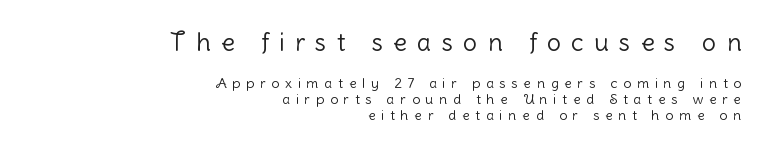
The image shows 25 px text type, upright; set right-aligned, tight line spacing (1.13x), unusually wide letter spacing (+0.41 em), not underlined; the first (top) block is 1.79x larger.
